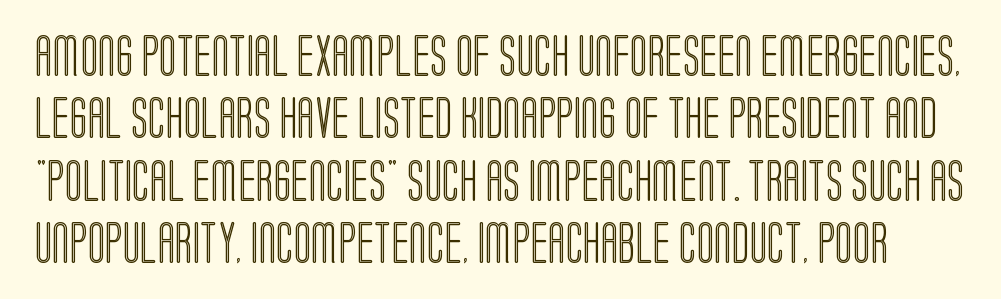
The letterforms sit shoulder to shoulder at normal distance. Underlining? Definitely not there. The leading is moderate, giving the passage an even texture. These lines are rendered in a variable-pitch font. Is there any slant? The stems are plumb.
